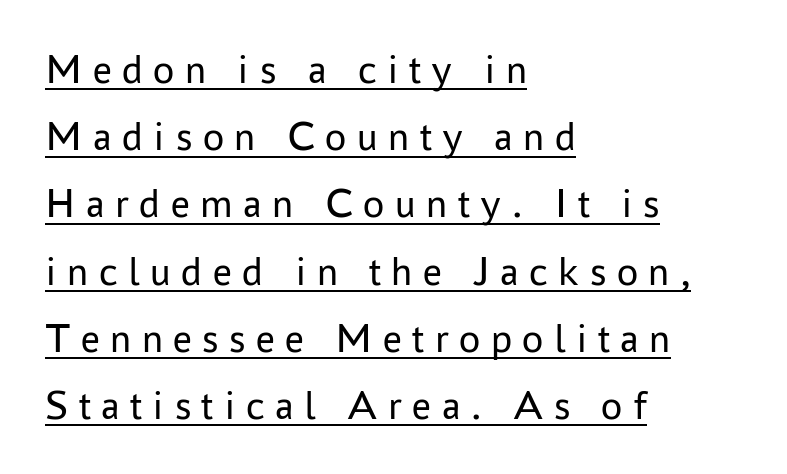
The image shows 42 px regular-weight sans-serif type, upright; set left-aligned, normal line spacing (1.6x), unusually wide letter spacing (+0.25 em), underlined; low stroke contrast and a medium x-height.
